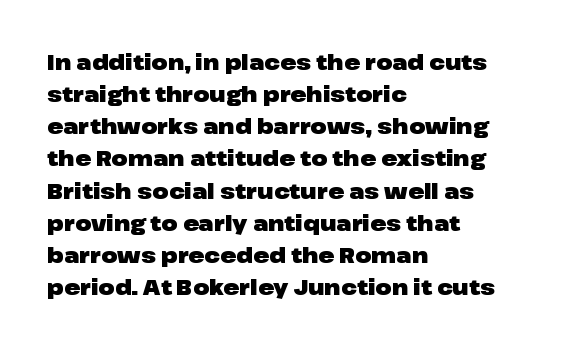
Tracking value appears to be zero — textbook default spacing. Is the type bold? Yes — the strokes are clearly thick and heavy. The block of text has a typical density, with ordinary space between rows. The rag falls on the right side of this text block. Words float on clear page, feet unadorned.
